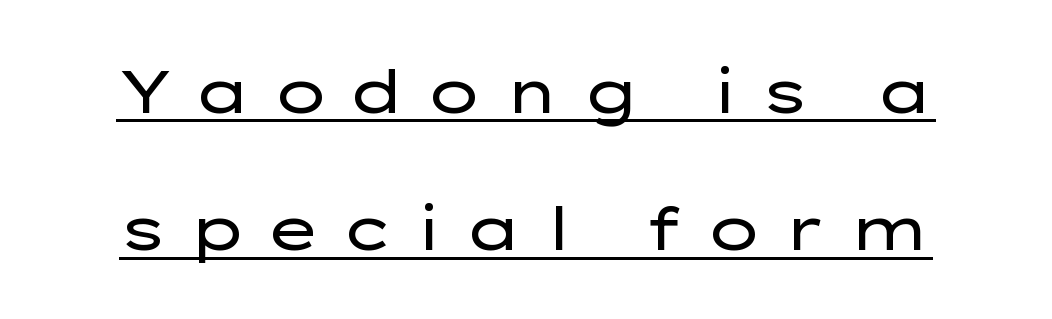
Q: Is the text bold? A: No.
Q: Is the text italic (slanted)? A: No, it is upright.
Q: Is the typeface a serif or a sans-serif typeface? A: Sans-serif.
Q: Is the text underlined? A: Yes.
Q: Is the spacing between letters normal or unusually wide? A: Unusually wide.
Q: Is the spacing between lines tight, normal or loose? A: Loose.
Q: Width (condensed, normal, or wide)? A: Wide.
Q: Stroke contrast? A: Low.
Q: x-height? A: Medium.
Q: Monospaced? A: No.
